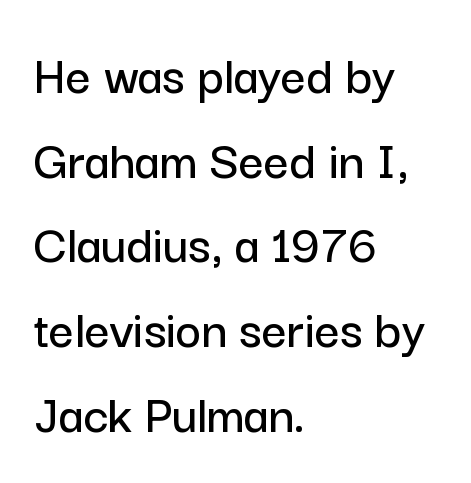
Q: Is the text italic (slanted)? A: No, it is upright.
Q: Is the typeface a serif or a sans-serif typeface? A: Sans-serif.
Q: Is the text underlined? A: No.
Q: How is the paragraph aligned? A: Left-aligned.
Q: Is the spacing between letters normal or unusually wide? A: Normal.
Q: Is the spacing between lines tight, normal or loose? A: Normal.
Q: Width (condensed, normal, or wide)? A: Normal.
Q: Stroke contrast? A: Low.
Q: x-height? A: Medium.
Q: Monospaced? A: No.
